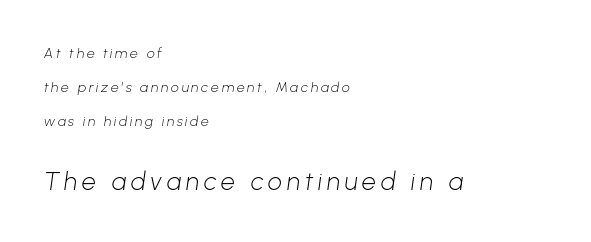
Stroke thickness stays within the range of a standard reading face or lighter. Horizontal alignment here is leftward, the default for most running prose. What's the leading like? Stretched, with rows far apart. Just letters on the line, the space beneath them empty. Top chunk: small. Bottom chunk: large.
